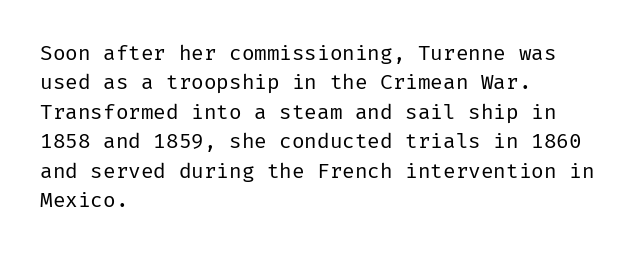
The image shows 21 px text type, upright; set left-aligned, normal line spacing (1.4x), normal letter spacing, not underlined.
